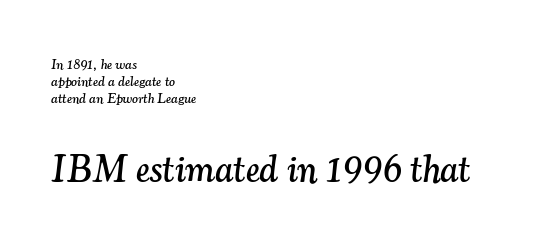
Q: Is the text italic (slanted)? A: Yes, it leans right by about 7 degrees.
Q: Is the typeface a serif or a sans-serif typeface? A: Serif.
Q: Is the text underlined? A: No.
Q: How is the paragraph aligned? A: Left-aligned.
Q: Is the spacing between letters normal or unusually wide? A: Normal.
Q: Which block of text is set in a larger size, the first (top) or the second (bottom)? A: The second (bottom) one.
Q: Width (condensed, normal, or wide)? A: Normal.
Q: Stroke contrast? A: Medium.
Q: x-height? A: Small.
Q: Monospaced? A: No.
